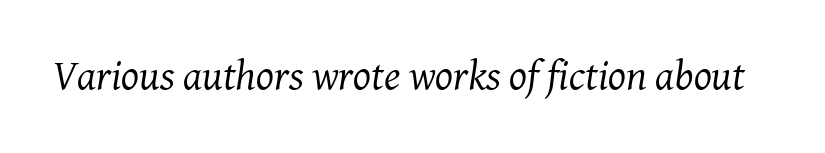
This rendering leaves character spacing at its baseline value. These glyphs show unthickened strokes, regular width or finer. The rendering uses natural spacing where letterforms have individual widths. Decoration check: the copy has no underline.
